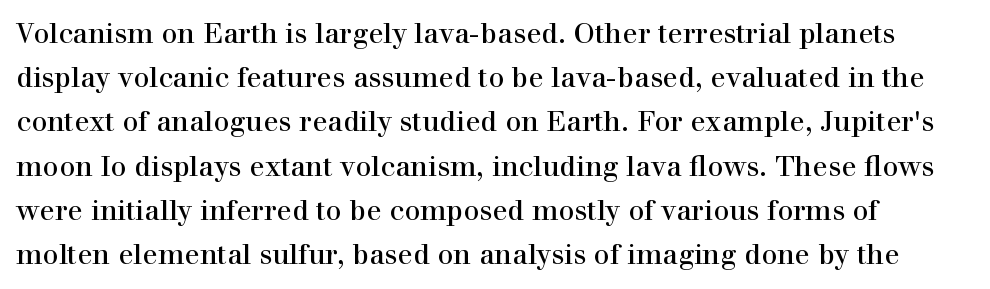
Q: Is the text bold? A: No.
Q: Is the text italic (slanted)? A: No, it is upright.
Q: Is the typeface a serif or a sans-serif typeface? A: Serif.
Q: Is the text underlined? A: No.
Q: How is the paragraph aligned? A: Left-aligned.
Q: Is the spacing between letters normal or unusually wide? A: Normal.
Q: Is the spacing between lines tight, normal or loose? A: Normal.
Q: Width (condensed, normal, or wide)? A: Normal.
Q: Stroke contrast? A: High.
Q: x-height? A: Medium.
Q: Monospaced? A: No.
